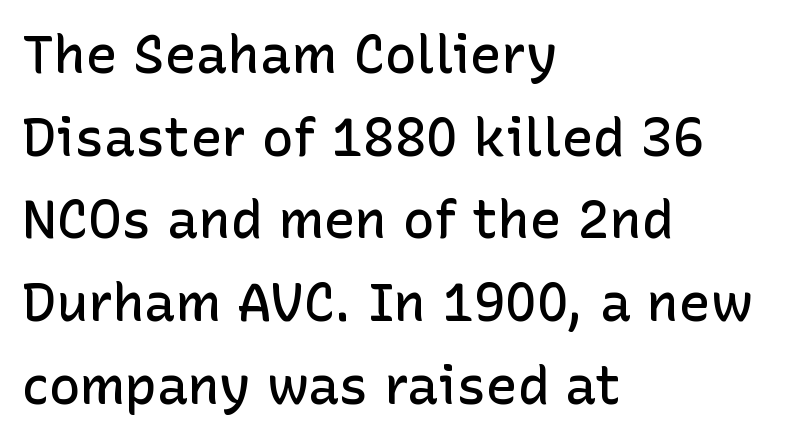
The image shows 53 px semibold sans-serif type, upright; set left-aligned, normal line spacing (1.56x), normal letter spacing, not underlined; low stroke contrast and a medium x-height.
